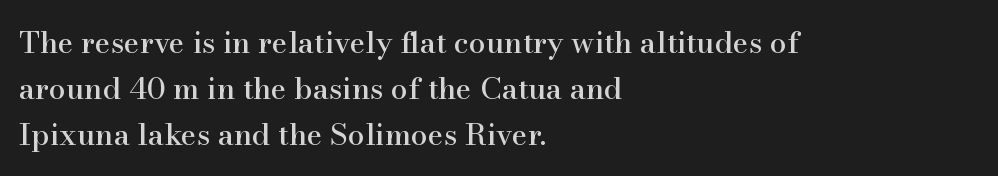
The image shows 30 px serif type, upright; set left-aligned, normal line spacing (1.53x), normal letter spacing, not underlined; high stroke contrast and a small x-height.
